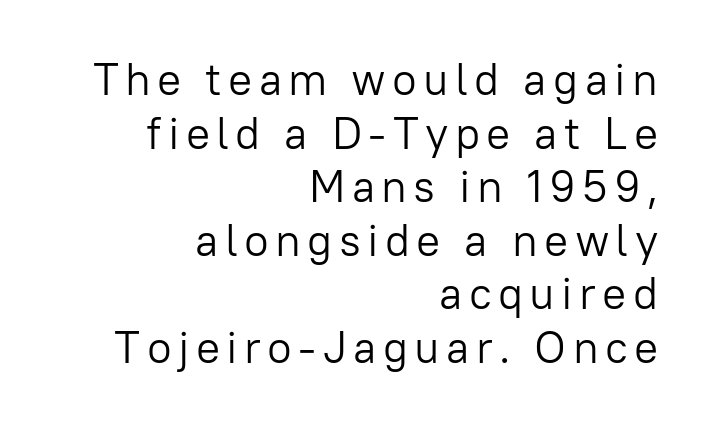
{"serif": "no", "italic": "no", "bold": "no", "weight": "light", "width": "normal", "stroke_contrast": "low", "x_height": "medium", "monospaced": "no", "underline": "no", "align": "right", "line_spacing_ratio": 1.19, "glyph_px": 45}
